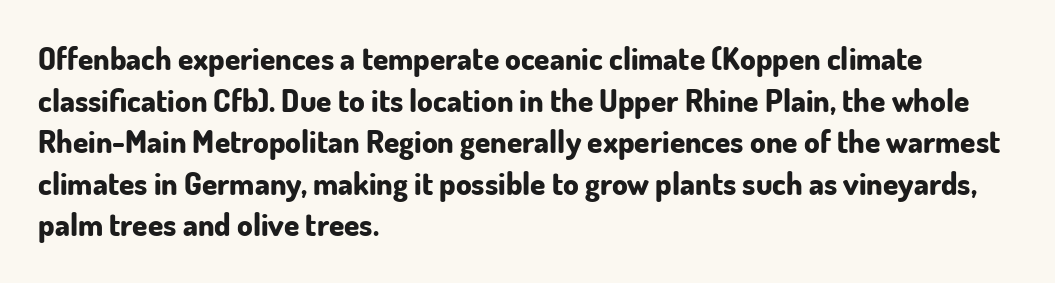
{"serif": "no", "italic": "no", "bold": "yes", "weight": "bold", "width": "normal", "stroke_contrast": "low", "x_height": "small", "monospaced": "no", "underline": "no", "align": "left", "line_spacing": "normal", "line_spacing_ratio": 1.34, "letter_spacing": "normal", "letter_spacing_em": 0.0, "glyph_px": 31}
